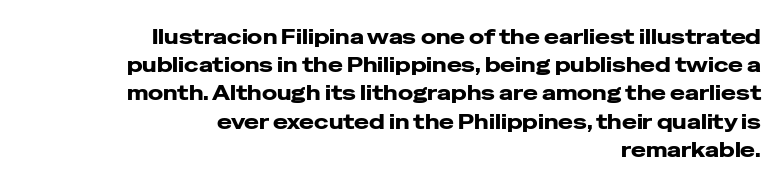
{"italic": "no", "underline": "no", "align": "right", "line_spacing": "normal", "line_spacing_ratio": 1.41, "letter_spacing": "normal", "letter_spacing_em": 0.0, "glyph_px": 20}
